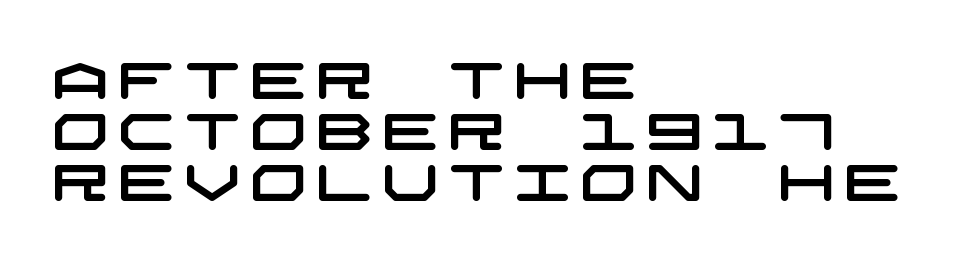
The image shows 51 px wide sans-serif type; set left-aligned, tight line spacing (1.0x), not underlined; low stroke contrast and a large x-height.
